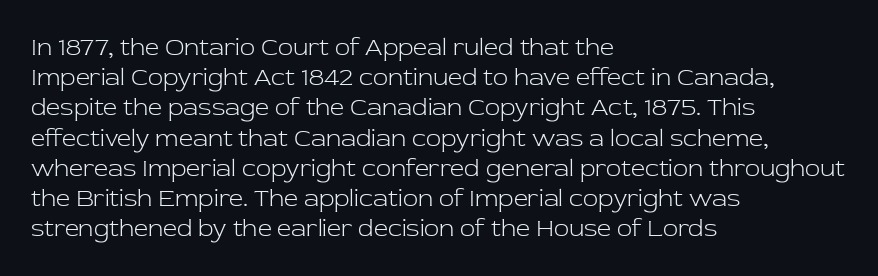
In terms of posture, this sample is upright. The rendering keeps characters at their native spacing. Caption: face not bold, strokes unweighted. The string is rendered with underlining switched off. Horizontal alignment here is leftward, the default for most running prose.
